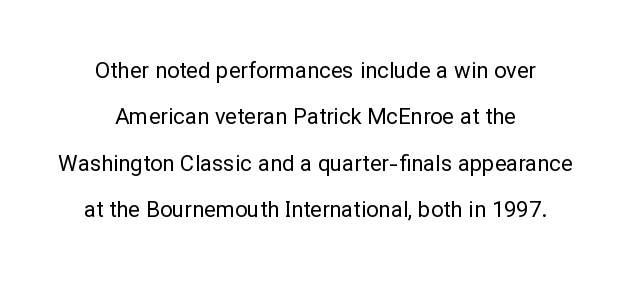
The leading is generous, giving the passage an open texture. Is this a heavy cut? Hardly; it is regular or lighter. In terms of letterspacing, this is plain default setting. Posture: straight, roman, zero tilt. No word sits above an underline.
